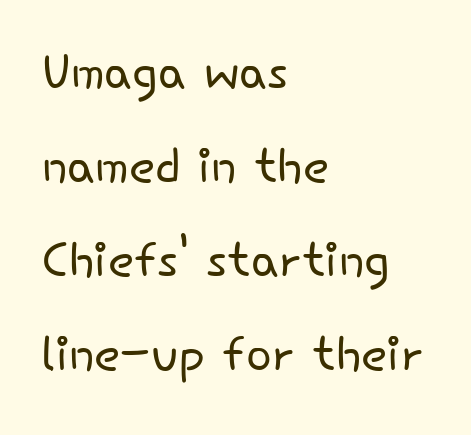
Q: Is the text bold? A: No.
Q: Is the text italic (slanted)? A: No, it is upright.
Q: Is the typeface a serif or a sans-serif typeface? A: Sans-serif.
Q: Is the text underlined? A: No.
Q: How is the paragraph aligned? A: Left-aligned.
Q: Is the spacing between letters normal or unusually wide? A: Normal.
Q: Is the spacing between lines tight, normal or loose? A: Normal.
Q: Width (condensed, normal, or wide)? A: Normal.
Q: Stroke contrast? A: Low.
Q: x-height? A: Small.
Q: Monospaced? A: No.
